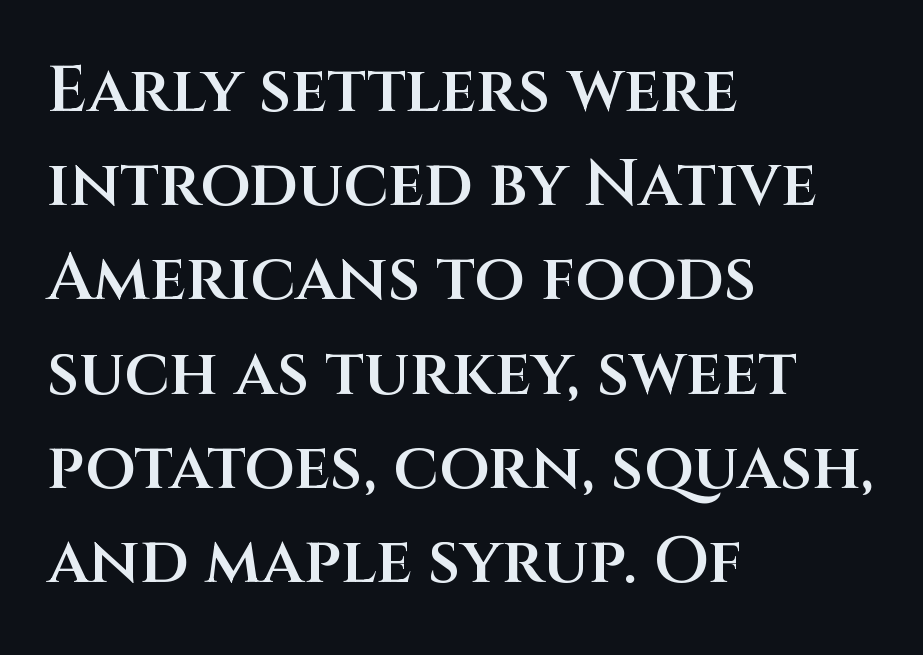
Firm but not heavy-handed strokes: this text is semibold. You could not count columns in this text — the font is proportionally spaced. The compositor pushed each line to the left boundary. If you measured baseline to baseline, you'd find a middling distance.
